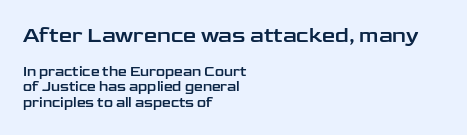
You can tell it's not italic because the verticals are truly vertical. Does the bottom block carry the larger type? No, the top block does. Lines of text with bare space underneath. A classic flush-left, rag-right setting is used for this passage. This sample trades vertical openness for compactness between lines.
